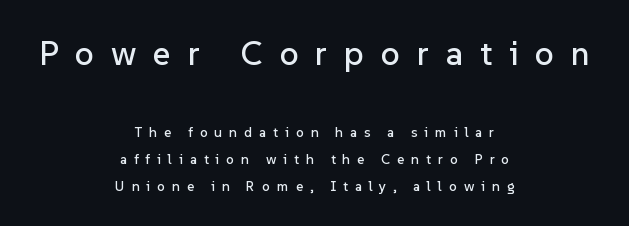
The image shows 34 px sans-serif type, upright; set centered, loose line spacing (1.91x), unusually wide letter spacing (+0.49 em), not underlined; the first (top) block is 2.43x larger; low stroke contrast and a medium x-height.
